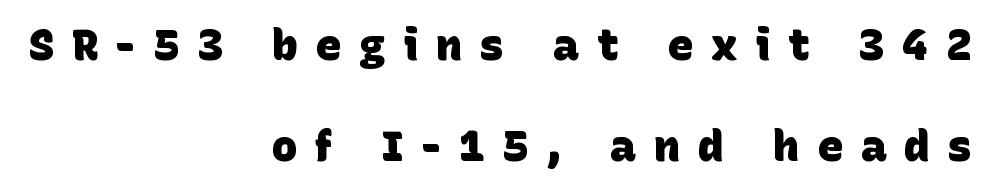
Q: Is the text bold? A: Yes.
Q: Is the typeface a serif or a sans-serif typeface? A: Sans-serif.
Q: Is the text underlined? A: No.
Q: How is the paragraph aligned? A: Right-aligned.
Q: Is the spacing between letters normal or unusually wide? A: Unusually wide.
Q: Is the spacing between lines tight, normal or loose? A: Loose.
Q: Width (condensed, normal, or wide)? A: Normal.
Q: Stroke contrast? A: Low.
Q: x-height? A: Large.
Q: Monospaced? A: No.
